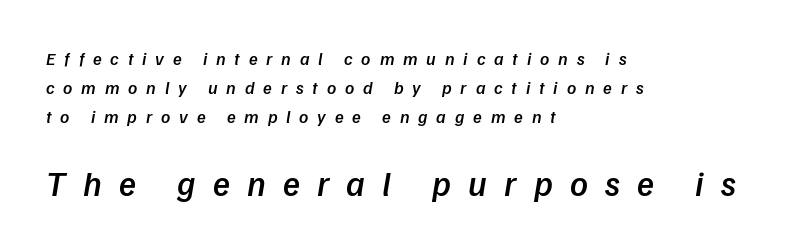
Looks like regular typesetting: each glyph gets only the width it needs. The face used here is rendered with a markedly widened letterfit. The emphasis by scale lands on block number two, below. The rag falls on the right side of this text block. Compared with an ordinary text face, these strokes are moderately heavier — a semibold. The line-height multiplier appears to be the usual default.
